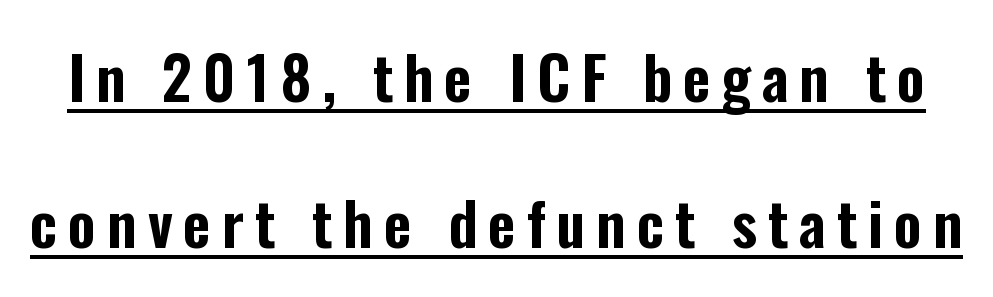
The image shows 60 px condensed sans-serif type, upright; set loose line spacing (2.44x), underlined; low stroke contrast and a medium x-height.
